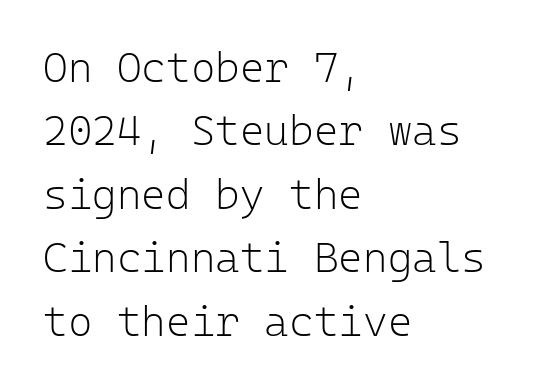
Q: Is the text bold? A: No.
Q: Is the text italic (slanted)? A: No, it is upright.
Q: Is the typeface a serif or a sans-serif typeface? A: Sans-serif.
Q: Is the text underlined? A: No.
Q: How is the paragraph aligned? A: Left-aligned.
Q: Is the spacing between letters normal or unusually wide? A: Normal.
Q: Is the spacing between lines tight, normal or loose? A: Normal.
Q: Width (condensed, normal, or wide)? A: Normal.
Q: Stroke contrast? A: Low.
Q: x-height? A: Medium.
Q: Monospaced? A: Yes.
